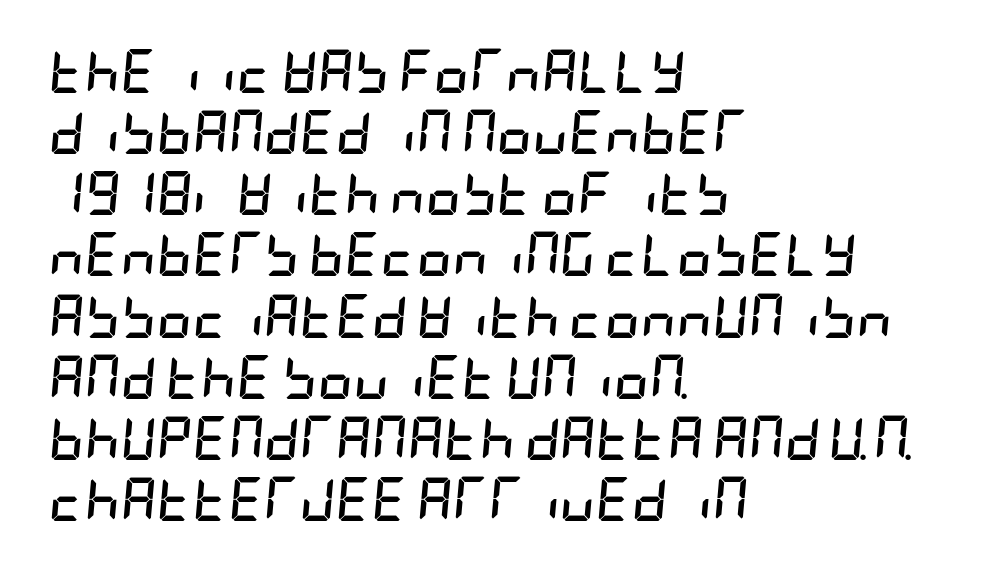
Q: Is the text bold? A: Yes.
Q: Is the text italic (slanted)? A: Yes, it leans right by about 5 degrees.
Q: Is the text underlined? A: No.
Q: How is the paragraph aligned? A: Left-aligned.
Q: Is the spacing between letters normal or unusually wide? A: Normal.
Q: Is the spacing between lines tight, normal or loose? A: Normal.
Q: Width (condensed, normal, or wide)? A: Condensed.
Q: Stroke contrast? A: Low.
Q: x-height? A: Large.
